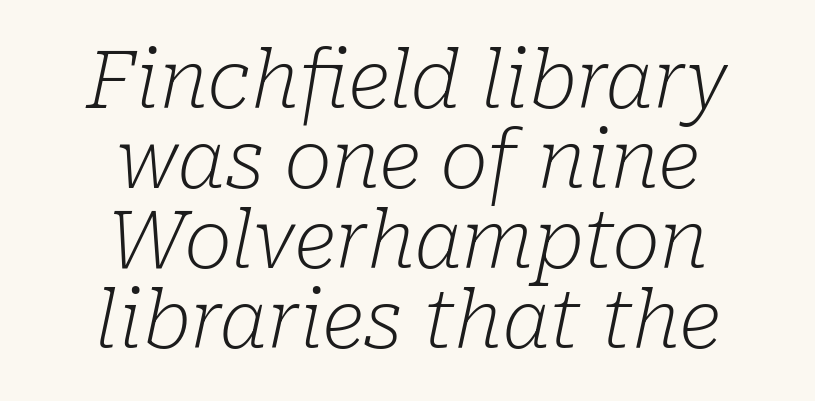
Q: Is the text bold? A: No.
Q: Is the text italic (slanted)? A: Yes, it leans right by about 10 degrees.
Q: Is the typeface a serif or a sans-serif typeface? A: Serif.
Q: Is the text underlined? A: No.
Q: How is the paragraph aligned? A: Centered.
Q: Is the spacing between letters normal or unusually wide? A: Normal.
Q: Is the spacing between lines tight, normal or loose? A: Tight.
Q: Width (condensed, normal, or wide)? A: Normal.
Q: Stroke contrast? A: Low.
Q: x-height? A: Medium.
Q: Monospaced? A: No.
